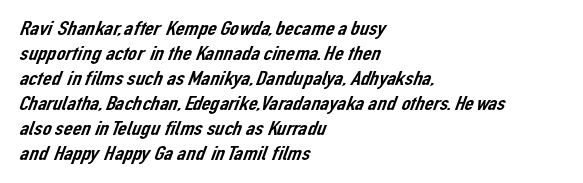
The image shows 20 px text type; set left-aligned, normal line spacing (1.25x), normal letter spacing, not underlined.
